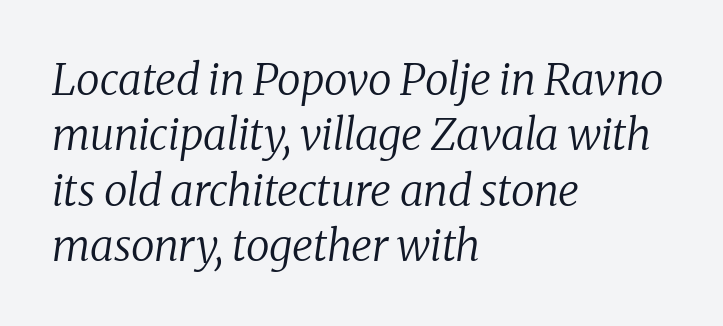
The image shows 43 px regular-weight serif type, italic (leaning right); set left-aligned, normal line spacing (1.29x), normal letter spacing, not underlined; low stroke contrast and a medium x-height.
